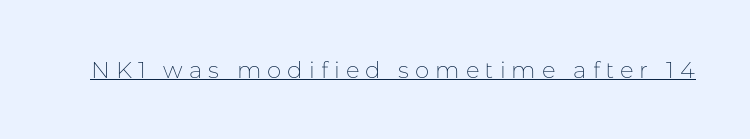
{"italic": "no", "bold": "no", "underline": "yes", "letter_spacing": "wide", "letter_spacing_em": 0.26, "glyph_px": 23}
